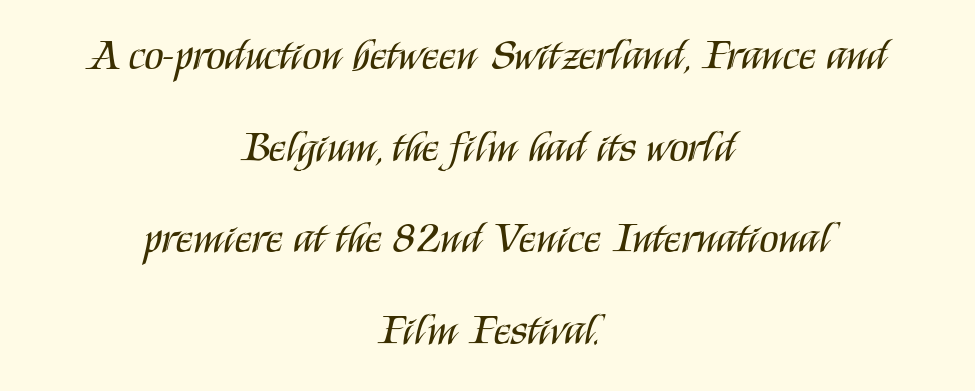
Each letter keeps its own natural width here, so spacing adapts to shape. These glyphs show unthickened strokes, regular width or finer. The letters sit at their default tracking, neither squeezed nor spread. Any mark beneath the type? The region is blank.
